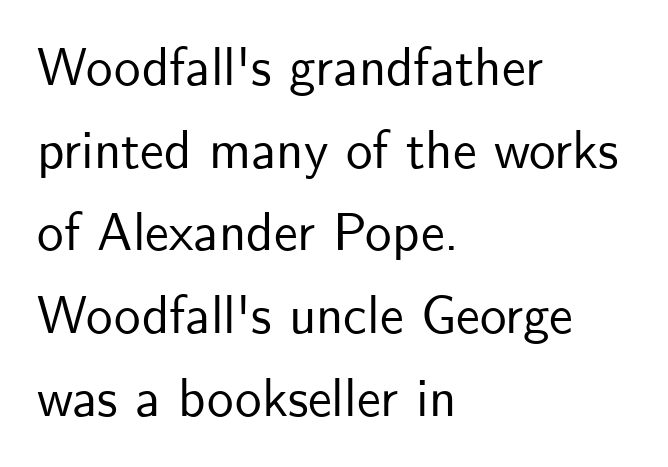
The image shows 53 px sans-serif type, upright; set left-aligned, normal line spacing (1.56x), normal letter spacing, not underlined; low stroke contrast and a small x-height.
